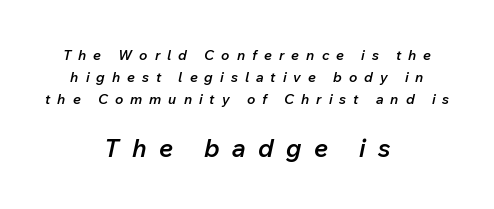
{"italic": "yes", "lean": "right", "slant_degrees": 12, "bold": "semi", "underline": "no", "align": "center", "line_spacing": "normal", "line_spacing_ratio": 1.57, "letter_spacing": "wide", "letter_spacing_em": 0.5, "larger_block": "second", "size_ratio": 1.79, "glyph_px": 25}
